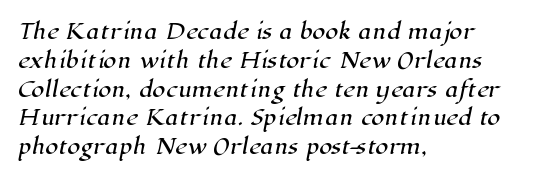
The image shows 21 px text type; set left-aligned, normal line spacing (1.37x), normal letter spacing, not underlined.
